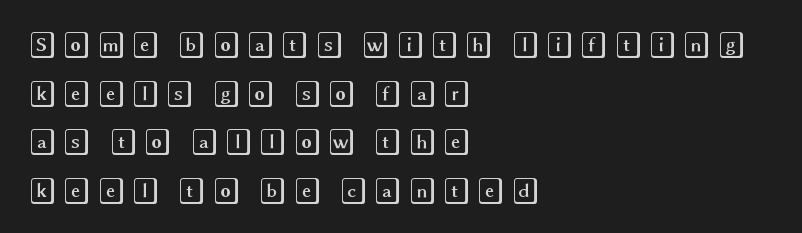
Q: Is the text italic (slanted)? A: No, it is upright.
Q: Is the text underlined? A: No.
Q: How is the paragraph aligned? A: Left-aligned.
Q: Is the spacing between letters normal or unusually wide? A: Unusually wide.
